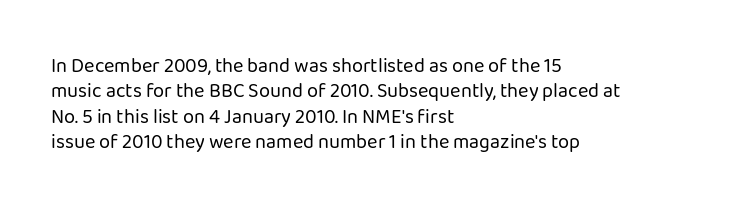
Q: Is the text bold? A: No.
Q: Is the text italic (slanted)? A: No, it is upright.
Q: Is the text underlined? A: No.
Q: How is the paragraph aligned? A: Left-aligned.
Q: Is the spacing between letters normal or unusually wide? A: Normal.
Q: Is the spacing between lines tight, normal or loose? A: Normal.
